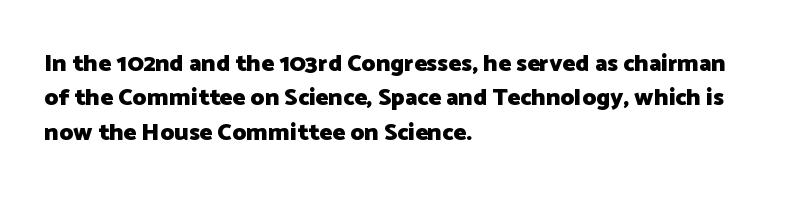
The image shows 24 px bold type, upright; set left-aligned, normal line spacing (1.43x), normal letter spacing, not underlined.
